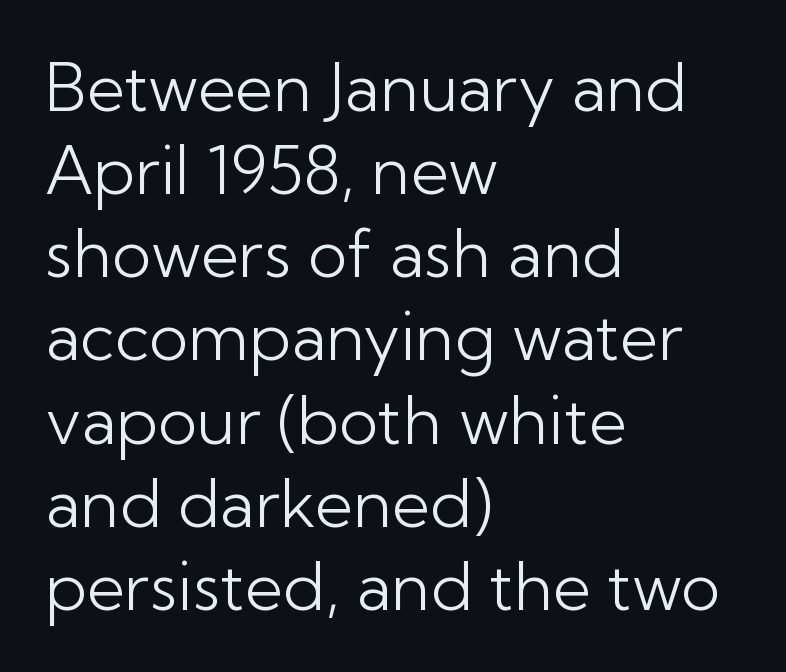
The image shows 66 px light sans-serif type, upright; set left-aligned, normal line spacing (1.26x), normal letter spacing, not underlined; low stroke contrast and a medium x-height.
